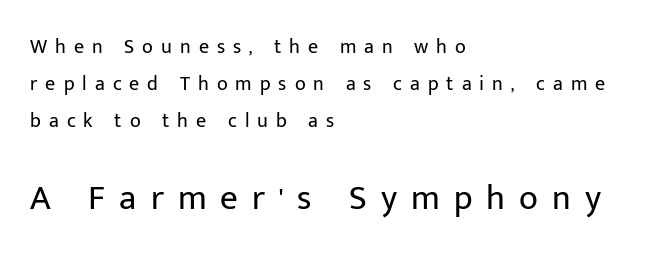
The image shows 35 px regular-weight sans-serif type, upright; set left-aligned, line spacing 1.85x, unusually wide letter spacing (+0.4 em), not underlined; the second (bottom) block is 1.75x larger; low stroke contrast and a medium x-height.
